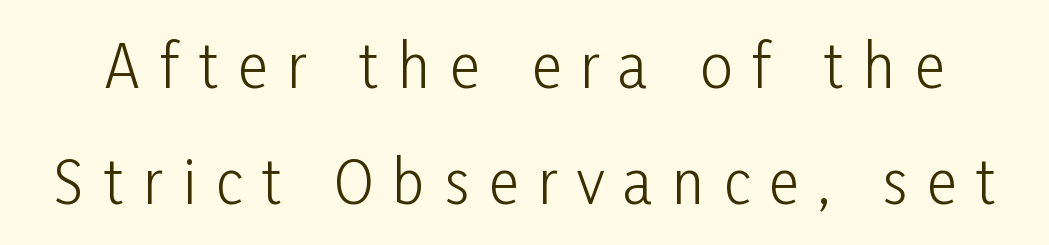
The image shows 58 px light, condensed sans-serif type, upright; set loose line spacing (2.0x), unusually wide letter spacing (+0.34 em), not underlined; low stroke contrast and a medium x-height.
